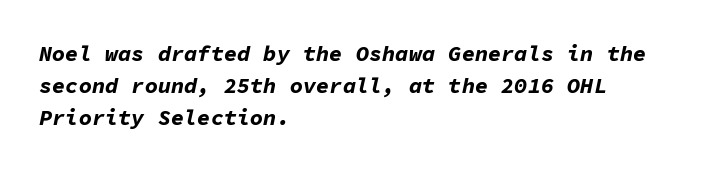
Beneath every word, the page is bare. Compared with typical paragraphs, the rows here are spaced about the same. Slant detected: the letters are inclined. Heavy-handed strokes throughout: this text is bold.
